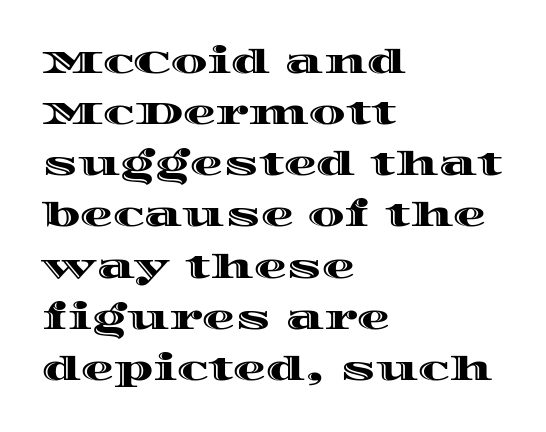
{"italic": "no", "width": "wide", "x_height": "large", "monospaced": "no", "underline": "no", "align": "left", "line_spacing": "normal", "line_spacing_ratio": 1.55, "letter_spacing": "normal", "letter_spacing_em": 0.0, "glyph_px": 33}
